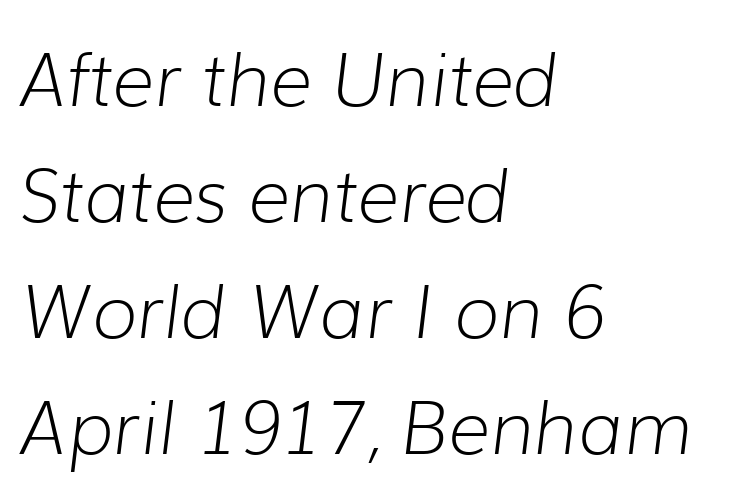
The face used here is proportionally spaced, like ordinary book or web type. The face looks like a standard text weight, possibly lighter. Check the space under the baseline: it is left empty. In terms of posture, this sample is oblique.
